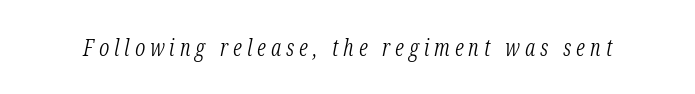
The image shows 23 px text type, italic (leaning right); set unusually wide letter spacing (+0.22 em), not underlined.
